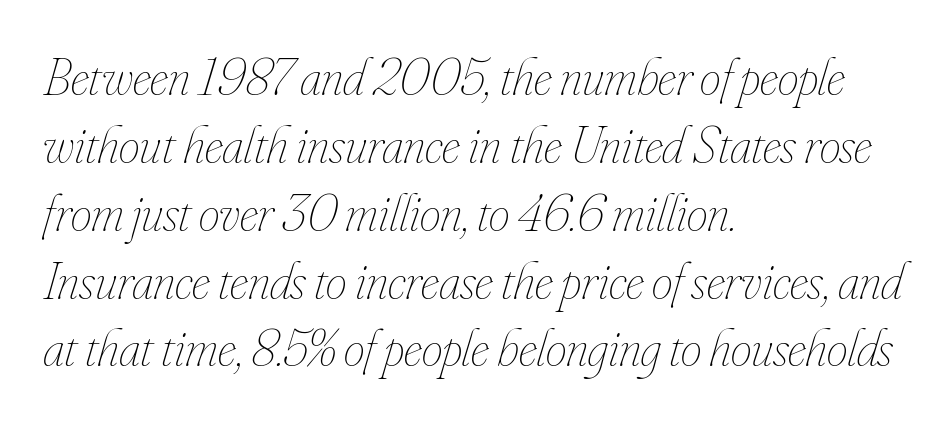
{"italic": "yes", "lean": "right", "slant_degrees": 16, "bold": "no", "weight": "thin", "width": "condensed", "stroke_contrast": "low", "x_height": "small", "monospaced": "no", "underline": "no", "align": "left", "line_spacing": "normal", "line_spacing_ratio": 1.28, "letter_spacing": "normal", "letter_spacing_em": 0.0, "glyph_px": 53}
